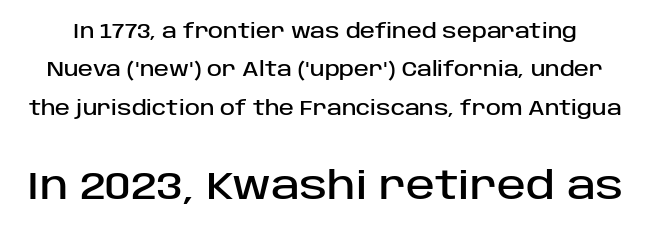
Q: Is the text italic (slanted)? A: No, it is upright.
Q: Is the typeface a serif or a sans-serif typeface? A: Sans-serif.
Q: Is the text underlined? A: No.
Q: Is the spacing between letters normal or unusually wide? A: Normal.
Q: Is the spacing between lines tight, normal or loose? A: Loose.
Q: Which block of text is set in a larger size, the first (top) or the second (bottom)? A: The second (bottom) one.
Q: Width (condensed, normal, or wide)? A: Normal.
Q: Stroke contrast? A: Low.
Q: x-height? A: Large.
Q: Monospaced? A: No.
